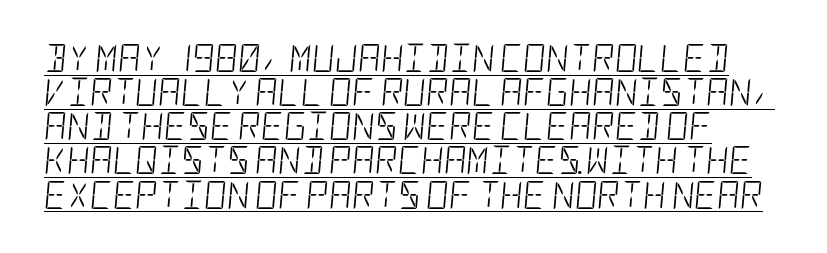
Q: Is the text bold? A: No.
Q: Is the text italic (slanted)? A: Yes, it leans right by about 5 degrees.
Q: Is the text underlined? A: Yes.
Q: Is the spacing between letters normal or unusually wide? A: Normal.
Q: Width (condensed, normal, or wide)? A: Condensed.
Q: Stroke contrast? A: Low.
Q: x-height? A: Large.
